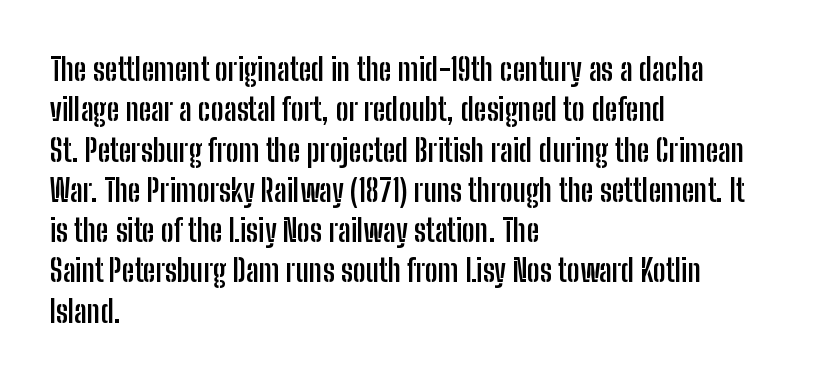
{"serif": "no", "italic": "no", "bold": "yes", "weight": "semibold", "width": "condensed", "stroke_contrast": "low", "x_height": "medium", "monospaced": "no", "underline": "no", "align": "left", "line_spacing": "normal", "line_spacing_ratio": 1.3, "letter_spacing": "normal", "letter_spacing_em": 0.0, "glyph_px": 31}
